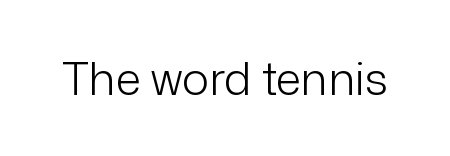
Q: Is the text bold? A: No.
Q: Is the text italic (slanted)? A: No, it is upright.
Q: Is the typeface a serif or a sans-serif typeface? A: Sans-serif.
Q: Is the text underlined? A: No.
Q: Is the spacing between letters normal or unusually wide? A: Normal.
Q: Width (condensed, normal, or wide)? A: Normal.
Q: Stroke contrast? A: Low.
Q: x-height? A: Medium.
Q: Monospaced? A: No.
